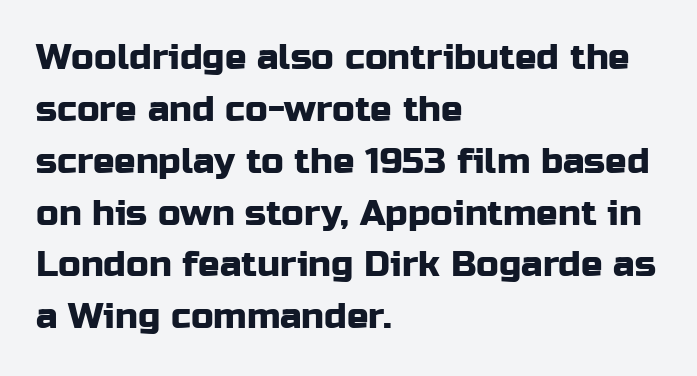
Q: Is the text italic (slanted)? A: No, it is upright.
Q: Is the typeface a serif or a sans-serif typeface? A: Sans-serif.
Q: Is the text underlined? A: No.
Q: How is the paragraph aligned? A: Left-aligned.
Q: Is the spacing between letters normal or unusually wide? A: Normal.
Q: Is the spacing between lines tight, normal or loose? A: Normal.
Q: Width (condensed, normal, or wide)? A: Normal.
Q: Stroke contrast? A: Low.
Q: x-height? A: Medium.
Q: Monospaced? A: No.
